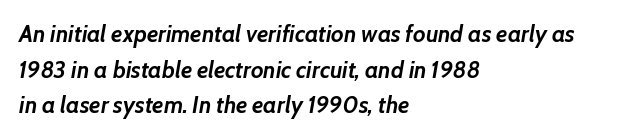
Q: Is the text bold? A: Yes.
Q: Is the text italic (slanted)? A: Yes, it leans right by about 7 degrees.
Q: Is the text underlined? A: No.
Q: How is the paragraph aligned? A: Left-aligned.
Q: Is the spacing between letters normal or unusually wide? A: Normal.
Q: Is the spacing between lines tight, normal or loose? A: Normal.
